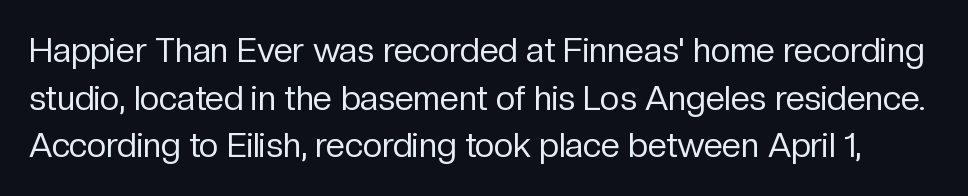
Is the stroke heavy? The answer is a plain regular-or-lighter. Quick note: not italic, upright. The passage shown is typed in a proportional face where columns would drift. Each word holds together tightly as a unit, with standard inter-letter gaps. This block has exactly the height ordinary leading produces.
